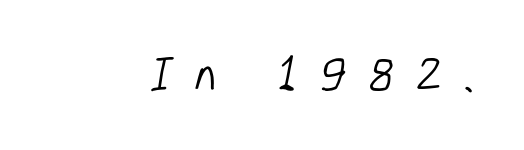
The image shows 50 px light, condensed sans-serif type; set unusually wide letter spacing (+0.45 em), not underlined; low stroke contrast and a medium x-height.
